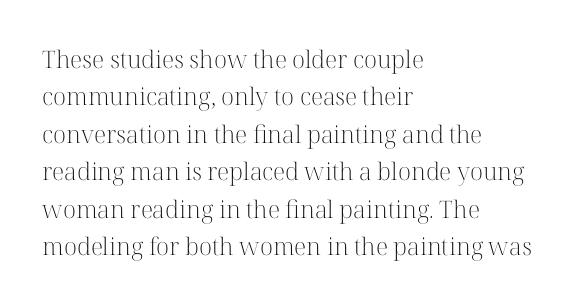
The image shows 24 px text type, upright; set left-aligned, normal line spacing (1.56x), normal letter spacing, not underlined.
